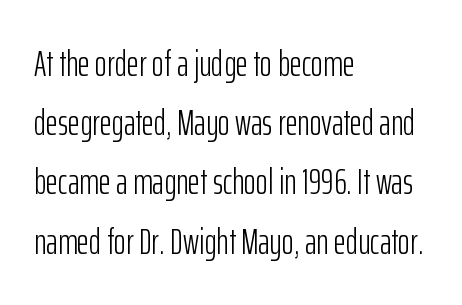
The image shows 37 px light, condensed sans-serif type, upright; set left-aligned, normal line spacing (1.6x), normal letter spacing, not underlined; low stroke contrast and a medium x-height.
